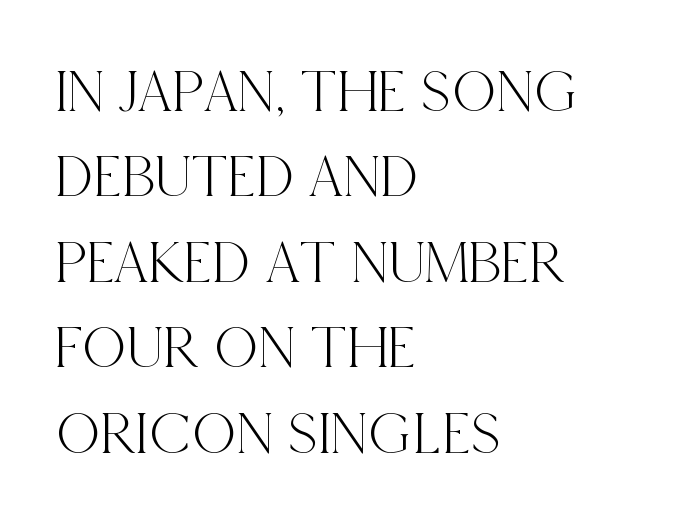
{"serif": "yes", "italic": "no", "width": "condensed", "x_height": "large", "monospaced": "no", "underline": "no", "align": "left", "line_spacing": "normal", "line_spacing_ratio": 1.4, "letter_spacing": "normal", "letter_spacing_em": 0.0, "glyph_px": 61}
